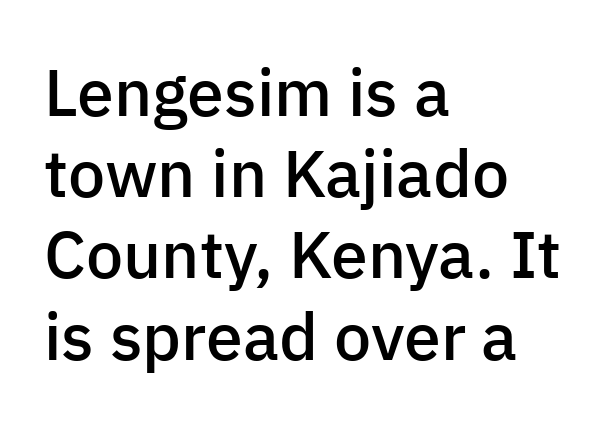
The passage shown is typed in a proportional face where columns would drift. The paragraph has a hard left edge and a soft right edge. Each word holds together tightly as a unit, with standard inter-letter gaps. This sample uses an upright cut, with every glyph sitting square on the baseline. Classification — sans serif. Unmarked baselines from the first word to the last.
